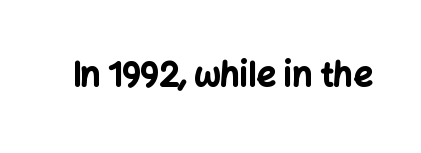
Q: Is the text bold? A: Yes.
Q: Is the text italic (slanted)? A: No, it is upright.
Q: Is the typeface a serif or a sans-serif typeface? A: Sans-serif.
Q: Is the text underlined? A: No.
Q: Is the spacing between letters normal or unusually wide? A: Normal.
Q: Width (condensed, normal, or wide)? A: Normal.
Q: Stroke contrast? A: Low.
Q: x-height? A: Medium.
Q: Monospaced? A: No.
